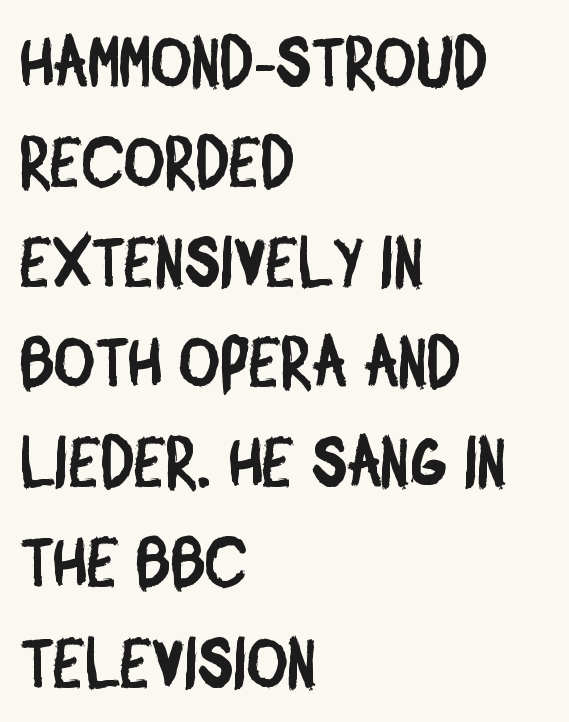
{"serif": "no", "width": "condensed", "stroke_contrast": "low", "x_height": "large", "monospaced": "no", "underline": "no", "align": "left", "line_spacing": "normal", "line_spacing_ratio": 1.43, "letter_spacing": "normal", "letter_spacing_em": 0.0, "glyph_px": 70}
